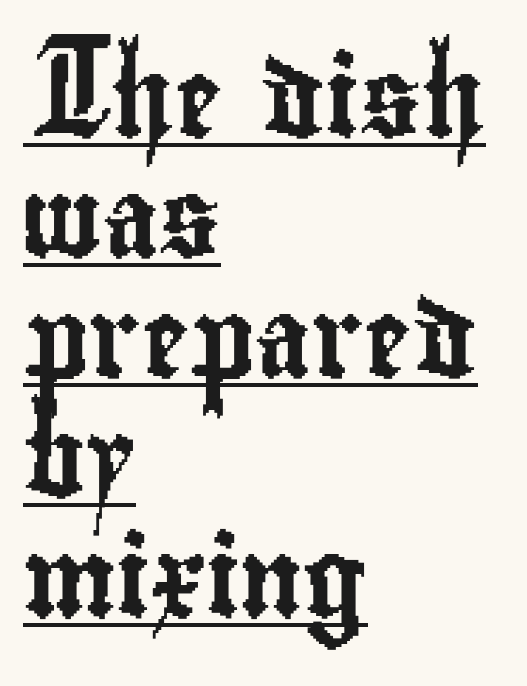
The image shows 79 px condensed sans-serif type, upright; set left-aligned, normal line spacing (1.52x), normal letter spacing, underlined; low stroke contrast and a small x-height.
